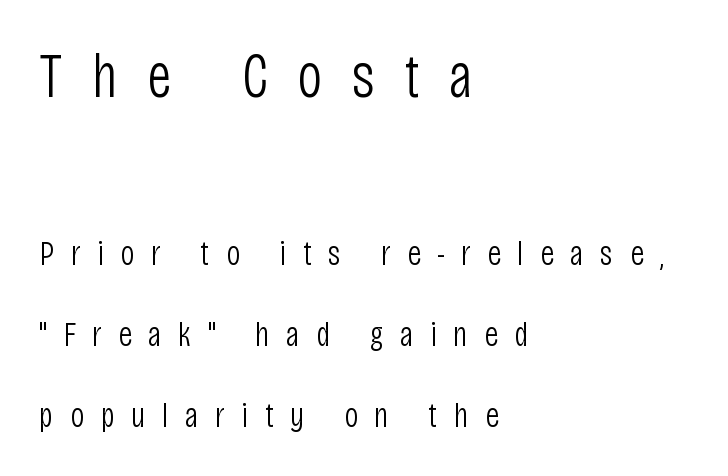
Between one letter and the next there's a generous, obvious gap. The rag falls on the right side of this text block. Which of the two is more prominent by size? The first, at the top. Is this a fixed-width face? No — the glyphs have proportional, varying widths.
